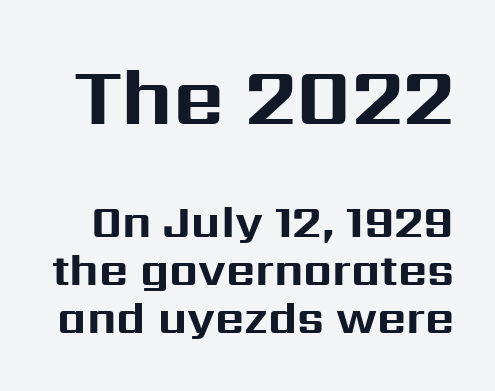
Q: Is the text bold? A: Yes.
Q: Is the text italic (slanted)? A: No, it is upright.
Q: Is the typeface a serif or a sans-serif typeface? A: Sans-serif.
Q: Is the text underlined? A: No.
Q: Is the spacing between letters normal or unusually wide? A: Normal.
Q: Is the spacing between lines tight, normal or loose? A: Tight.
Q: Which block of text is set in a larger size, the first (top) or the second (bottom)? A: The first (top) one.
Q: Width (condensed, normal, or wide)? A: Normal.
Q: Stroke contrast? A: Medium.
Q: x-height? A: Medium.
Q: Monospaced? A: No.
